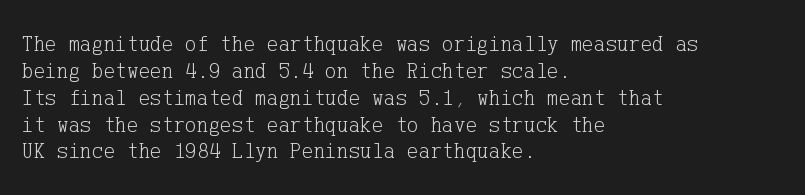
Honestly, the letter spacing is just normal — you wouldn't notice it. A student would call this left alignment; a typographer would say flush left, rag right. The font sits on the lighter half of the weight spectrum, regular included. Just letters on the line, the space beneath them empty.
